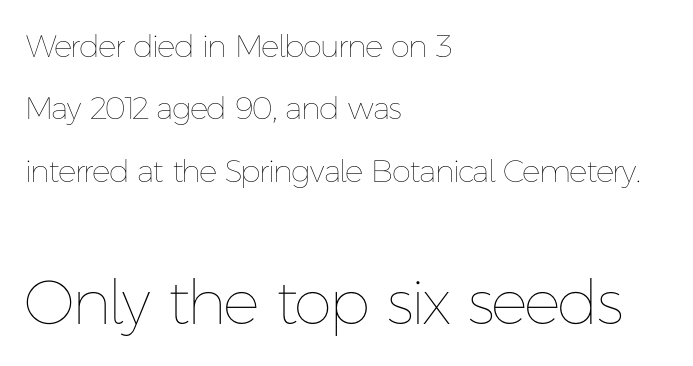
Q: Is the text bold? A: No.
Q: Is the text italic (slanted)? A: No, it is upright.
Q: Is the text underlined? A: No.
Q: How is the paragraph aligned? A: Left-aligned.
Q: Is the spacing between letters normal or unusually wide? A: Normal.
Q: Is the spacing between lines tight, normal or loose? A: Loose.
Q: Which block of text is set in a larger size, the first (top) or the second (bottom)? A: The second (bottom) one.
Q: Width (condensed, normal, or wide)? A: Normal.
Q: Stroke contrast? A: Low.
Q: x-height? A: Medium.
Q: Monospaced? A: No.
